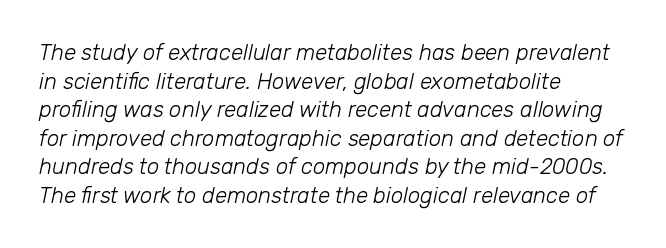
Q: Is the text bold? A: No.
Q: Is the text italic (slanted)? A: Yes, it leans right by about 12 degrees.
Q: Is the text underlined? A: No.
Q: How is the paragraph aligned? A: Left-aligned.
Q: Is the spacing between letters normal or unusually wide? A: Normal.
Q: Is the spacing between lines tight, normal or loose? A: Normal.
